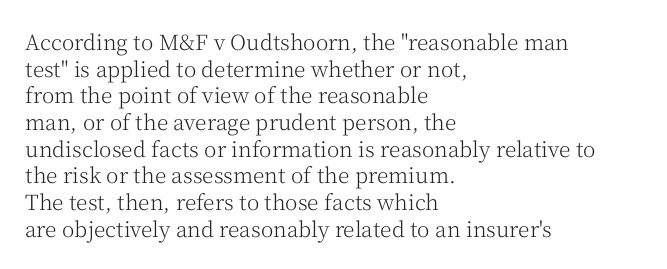
The image shows 21 px text type, upright; set left-aligned, normal line spacing (1.27x), normal letter spacing, not underlined.
